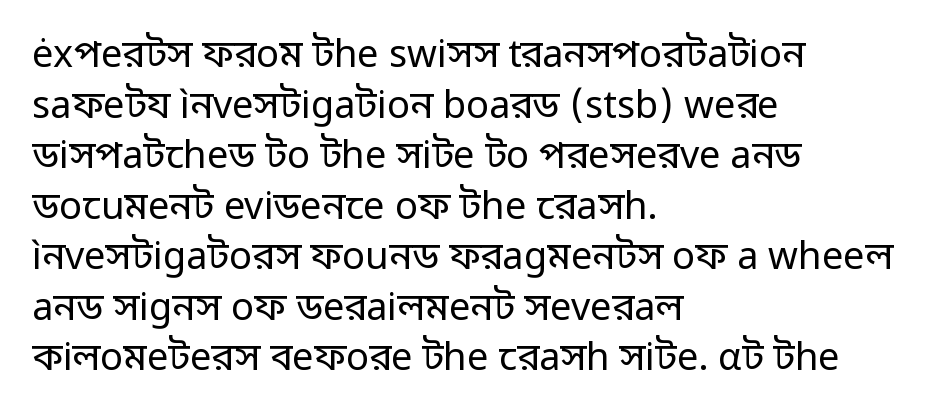
Each stroke keeps to a modest, everyday thickness or less. A student would call this left alignment; a typographer would say flush left, rag right. The words here are not underlined. Each letter keeps its own natural width here, so spacing adapts to shape.
